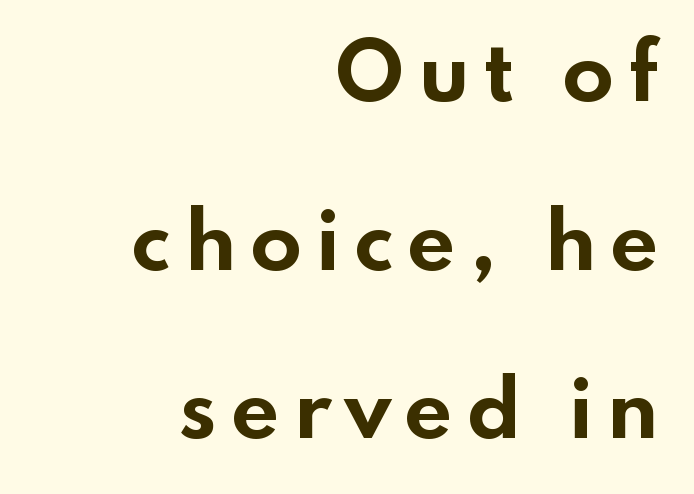
What weight is shown? A full bold with thick strokes. The line-height multiplier appears high, well above default. This rendering uses right alignment, leaving the left contour irregular. Every character sits straight up, as roman type does. Has an underline been added? It has not. Classification — sans serif.
